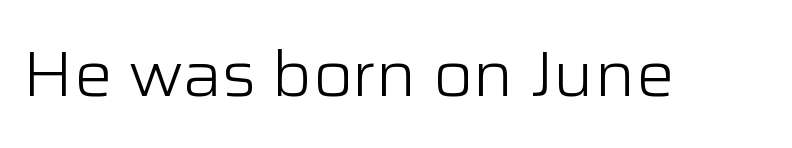
{"serif": "no", "italic": "no", "bold": "no", "weight": "light", "width": "normal", "stroke_contrast": "low", "x_height": "medium", "monospaced": "no", "underline": "no", "letter_spacing": "normal", "letter_spacing_em": 0.0, "glyph_px": 64}
